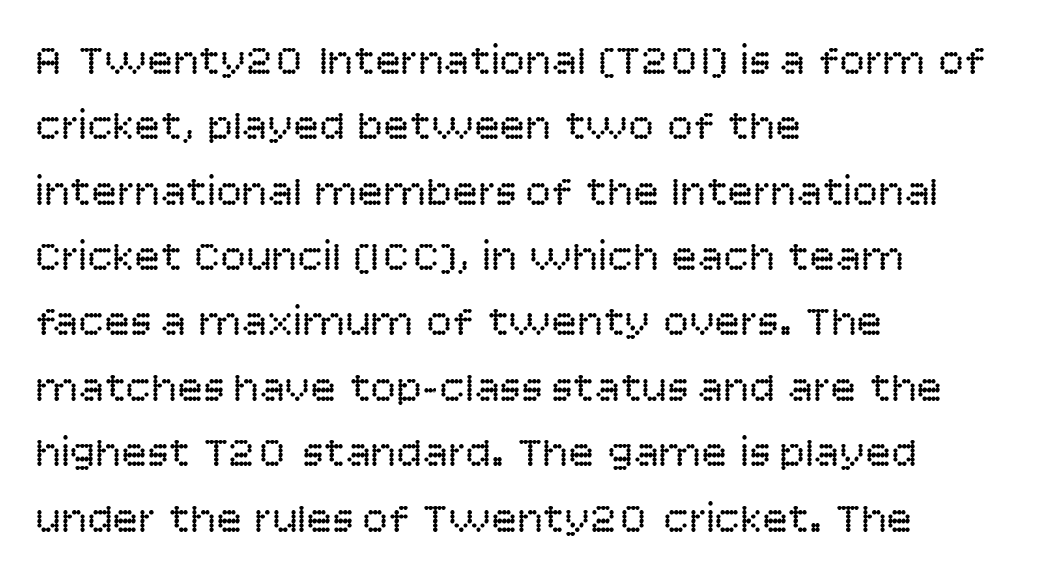
The image shows 43 px regular-weight sans-serif type, upright; set left-aligned, normal line spacing (1.52x), normal letter spacing, not underlined; low stroke contrast and a large x-height.
